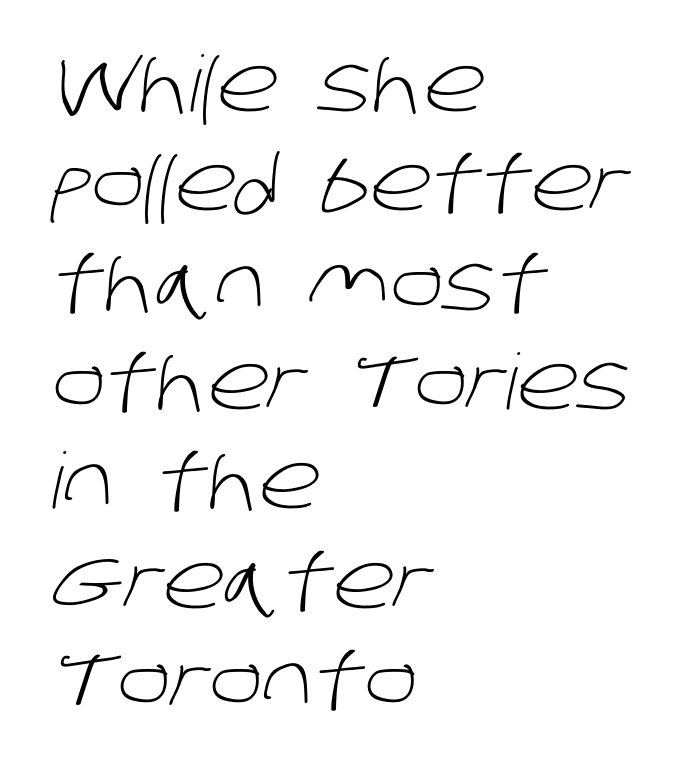
Q: Is the text bold? A: No.
Q: Is the typeface a serif or a sans-serif typeface? A: Sans-serif.
Q: Is the text underlined? A: No.
Q: How is the paragraph aligned? A: Left-aligned.
Q: Is the spacing between letters normal or unusually wide? A: Normal.
Q: Is the spacing between lines tight, normal or loose? A: Normal.
Q: Width (condensed, normal, or wide)? A: Normal.
Q: Stroke contrast? A: Low.
Q: x-height? A: Large.
Q: Monospaced? A: No.
